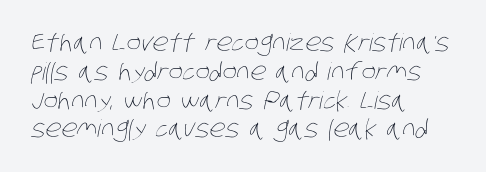
Q: Is the text bold? A: No.
Q: Is the text underlined? A: No.
Q: How is the paragraph aligned? A: Left-aligned.
Q: Is the spacing between letters normal or unusually wide? A: Normal.
